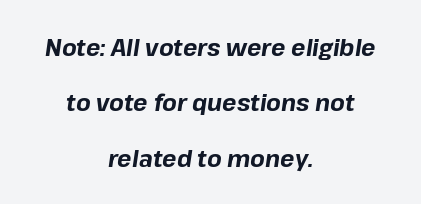
Q: Is the text bold? A: Yes.
Q: Is the text italic (slanted)? A: Yes, it leans right by about 8 degrees.
Q: Is the text underlined? A: No.
Q: How is the paragraph aligned? A: Centered.
Q: Is the spacing between letters normal or unusually wide? A: Normal.
Q: Is the spacing between lines tight, normal or loose? A: Loose.
